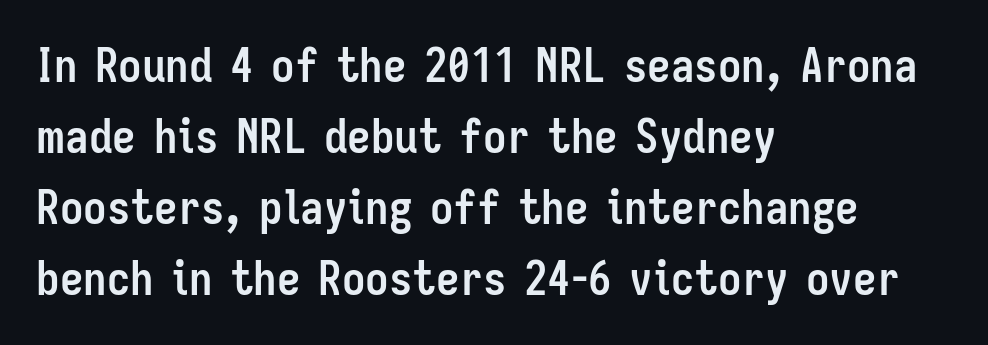
{"serif": "no", "italic": "no", "bold": "yes", "weight": "semibold", "width": "condensed", "stroke_contrast": "low", "x_height": "medium", "monospaced": "no", "underline": "no", "align": "left", "line_spacing": "normal", "line_spacing_ratio": 1.51, "letter_spacing": "normal", "letter_spacing_em": 0.0, "glyph_px": 47}
